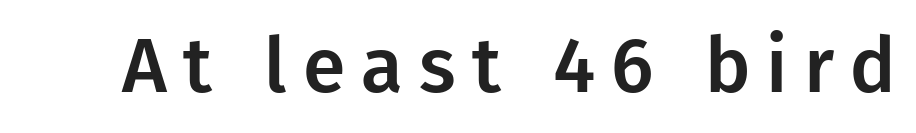
{"serif": "no", "italic": "no", "width": "normal", "stroke_contrast": "low", "x_height": "medium", "monospaced": "no", "underline": "no", "letter_spacing": "wide", "letter_spacing_em": 0.21, "glyph_px": 77}
